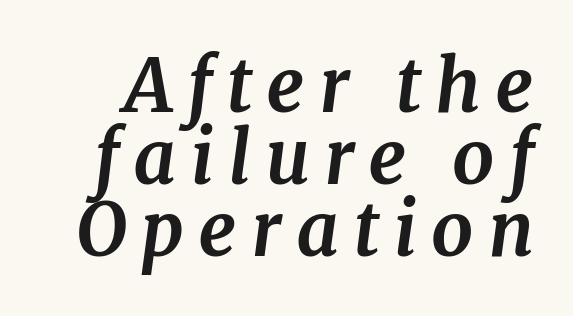
{"serif": "yes", "italic": "yes", "lean": "right", "slant_degrees": 7, "bold": "yes", "weight": "bold", "width": "normal", "stroke_contrast": "medium", "x_height": "medium", "monospaced": "no", "underline": "no", "line_spacing": "tight", "line_spacing_ratio": 0.97, "glyph_px": 74}
